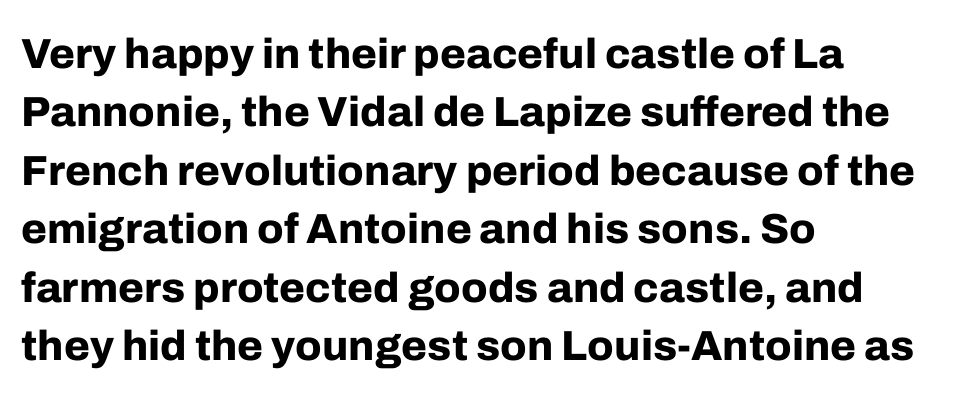
Q: Is the text bold? A: Yes.
Q: Is the text italic (slanted)? A: No, it is upright.
Q: Is the typeface a serif or a sans-serif typeface? A: Sans-serif.
Q: Is the text underlined? A: No.
Q: How is the paragraph aligned? A: Left-aligned.
Q: Is the spacing between letters normal or unusually wide? A: Normal.
Q: Is the spacing between lines tight, normal or loose? A: Normal.
Q: Width (condensed, normal, or wide)? A: Normal.
Q: Stroke contrast? A: Low.
Q: x-height? A: Medium.
Q: Monospaced? A: No.
